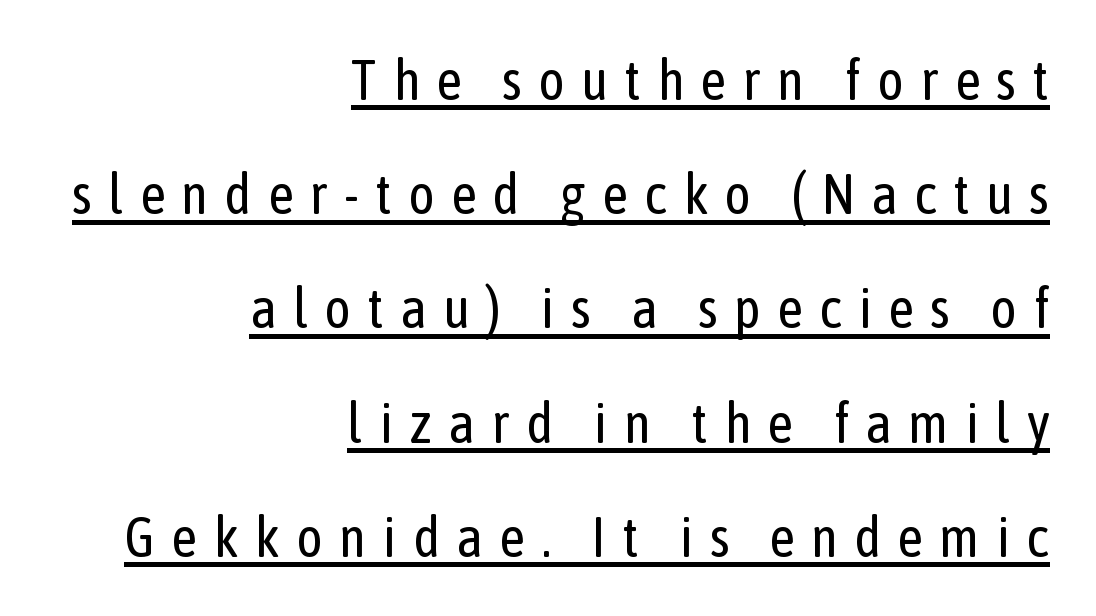
A typesetter would call this proportional, since set widths differ per character. Caption: face not bold, strokes unweighted. The compositor pushed each line to the right boundary. A roman cut, with each character standing at attention. The passage shown has open, widely tracked lettering throughout.
